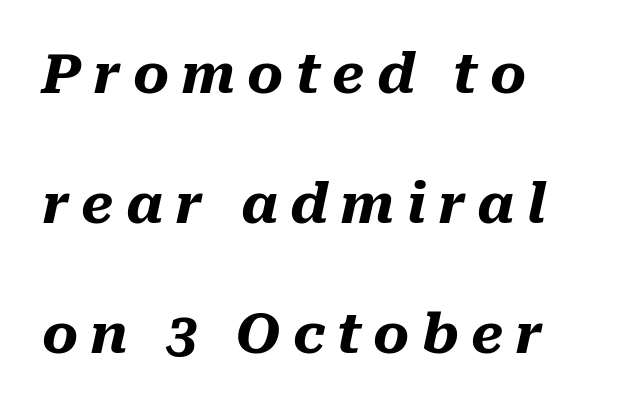
The image shows 55 px heavy type, italic (leaning right); set left-aligned, loose line spacing (2.36x), unusually wide letter spacing (+0.22 em), not underlined; medium stroke contrast and a medium x-height.
